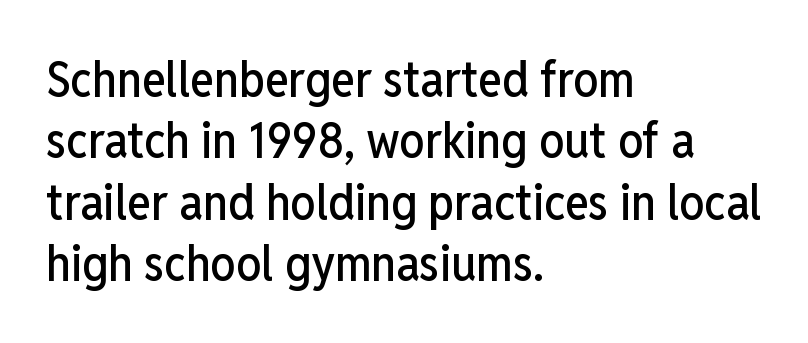
The letters advance in unequal steps, a hallmark of proportional type. A roman cut, with each character standing at attention. Alignment: flush left. The passage shown is not underscored anywhere.
